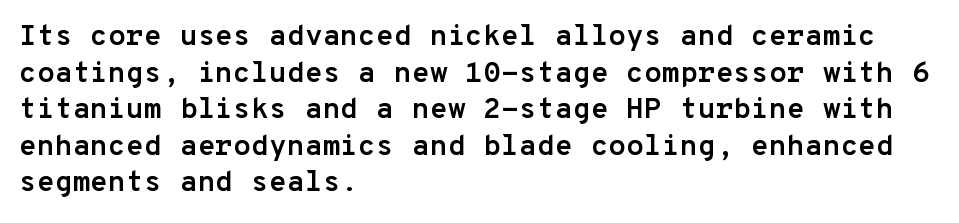
The specimen omits any rule beneath the text block's lines. Vertical spacing — default. Honestly, the letter spacing is just normal — you wouldn't notice it. These words are printed bold, with thick strokes throughout. The typography opts for an upright posture over an oblique one. A typesetter would call this monospace, since all characters share one set width.
